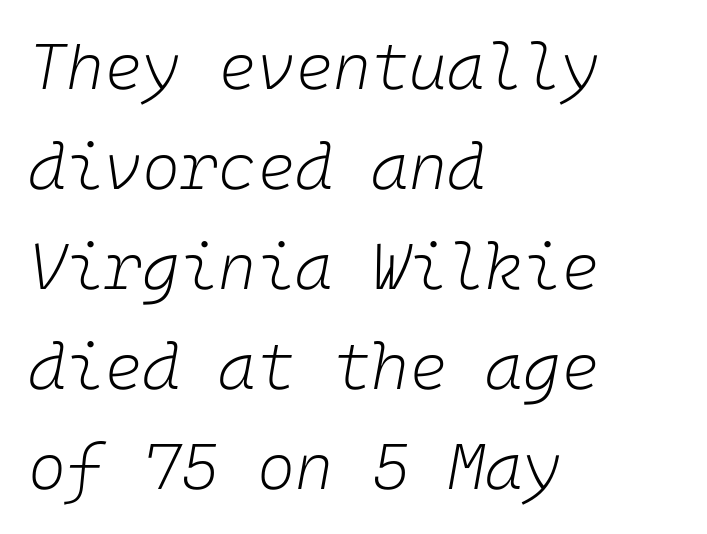
The image shows 65 px light type, italic (leaning right); set left-aligned, normal line spacing (1.54x), normal letter spacing, not underlined; low stroke contrast and a medium x-height.
